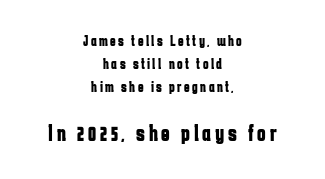
Every stem runs plumb, perpendicular to the baseline. Size hierarchy here favors the trailing block over the leading one. Is the block centered? Yes — each line is placed symmetrically about the middle. The passage shown is emphatically bold. One glance says typical: line gaps are just what's usual. Decoration check: the copy has no underline.
